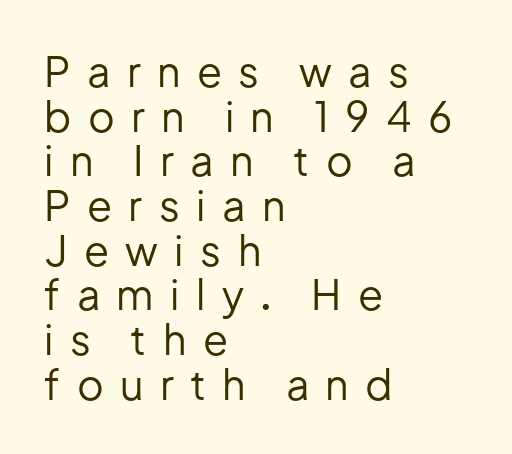
Q: Is the text bold? A: No.
Q: Is the text italic (slanted)? A: No, it is upright.
Q: Is the typeface a serif or a sans-serif typeface? A: Sans-serif.
Q: Is the text underlined? A: No.
Q: How is the paragraph aligned? A: Left-aligned.
Q: Is the spacing between letters normal or unusually wide? A: Unusually wide.
Q: Is the spacing between lines tight, normal or loose? A: Tight.
Q: Width (condensed, normal, or wide)? A: Normal.
Q: Stroke contrast? A: Low.
Q: x-height? A: Medium.
Q: Monospaced? A: No.
